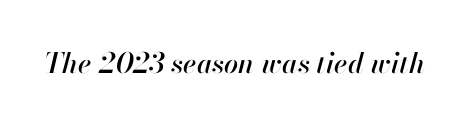
The typography opts for an oblique posture over an upright one. Do the characters align in a grid? No, the font is proportional. Does extra space separate the letters? No, they use regular spacing. The zone under the glyphs is completely vacant.
